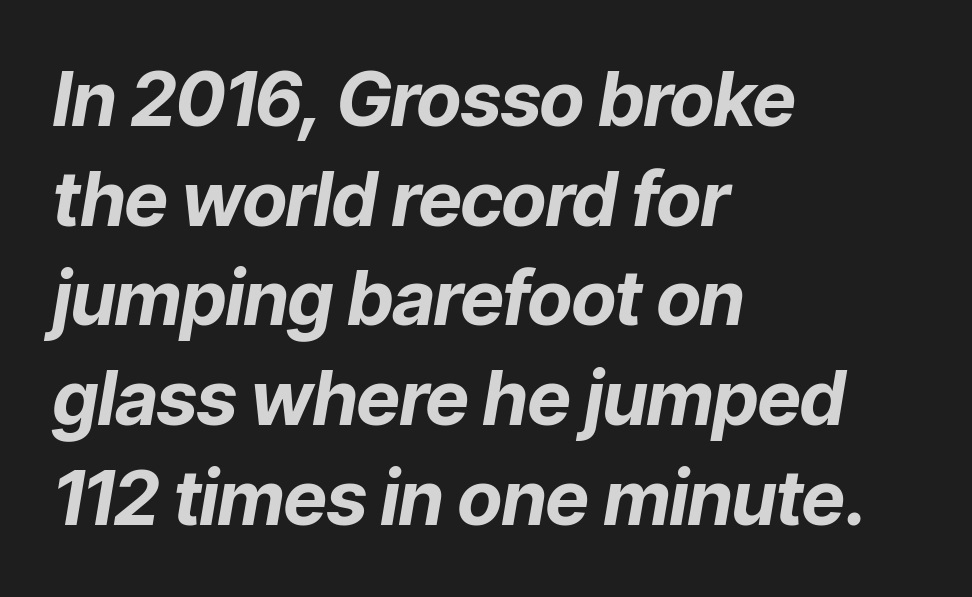
The image shows 75 px bold type, italic (leaning right); set left-aligned, normal line spacing (1.33x), normal letter spacing, not underlined; low stroke contrast and a medium x-height.
